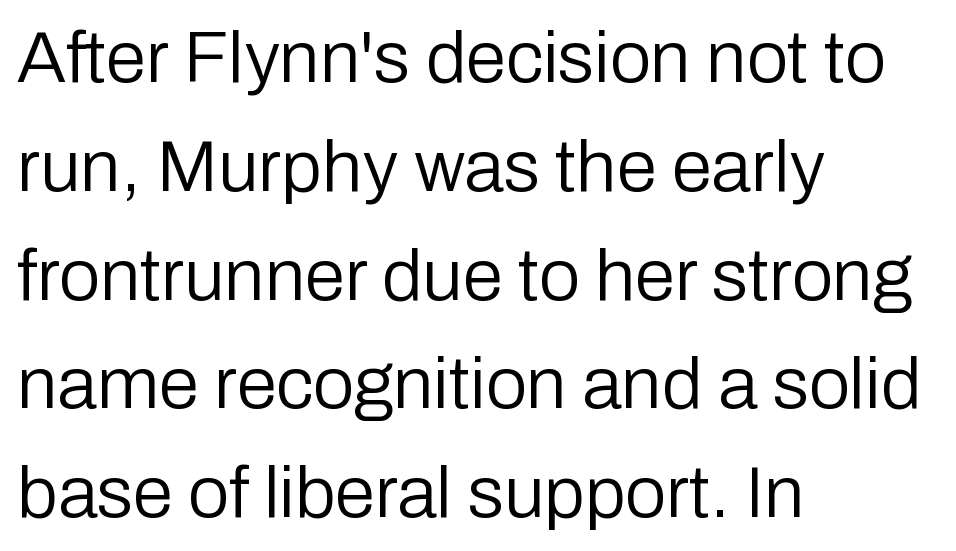
Baseline-to-baseline distance is the conventional proportion of letter height. Each letter keeps its own natural width here, so spacing adapts to shape. Do the letters lean? They stand straight. The font is comparable to plain body text, perhaps lighter. The text block is weighted toward the left margin, trailing off unevenly rightward. Each letter's strokes conclude bluntly, with no projecting serifs.
